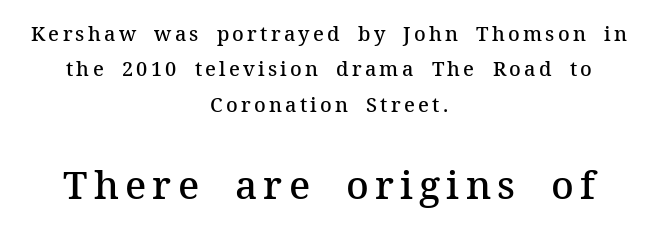
The image shows 39 px semibold serif type, upright; set centered, line spacing 1.77x, not underlined; the second (bottom) block is 1.95x larger; medium stroke contrast and a medium x-height.
